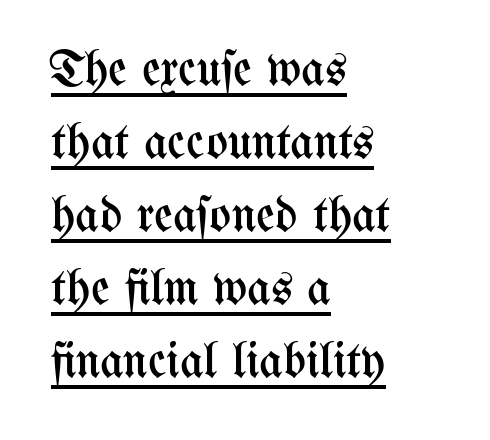
Q: Is the text bold? A: No.
Q: Is the text italic (slanted)? A: No, it is upright.
Q: Is the text underlined? A: Yes.
Q: How is the paragraph aligned? A: Left-aligned.
Q: Is the spacing between letters normal or unusually wide? A: Normal.
Q: Is the spacing between lines tight, normal or loose? A: Normal.
Q: Width (condensed, normal, or wide)? A: Condensed.
Q: Stroke contrast? A: Medium.
Q: x-height? A: Medium.
Q: Monospaced? A: No.
